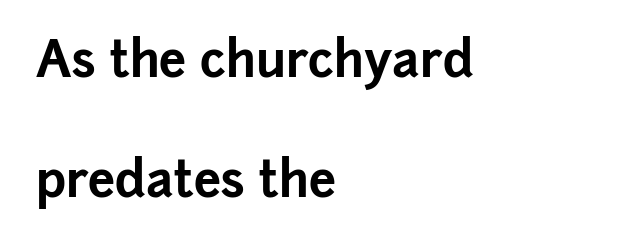
{"serif": "no", "italic": "no", "bold": "yes", "weight": "bold", "width": "normal", "stroke_contrast": "low", "x_height": "medium", "monospaced": "no", "underline": "no", "align": "left", "line_spacing": "loose", "line_spacing_ratio": 2.44, "letter_spacing": "normal", "letter_spacing_em": 0.0, "glyph_px": 49}
